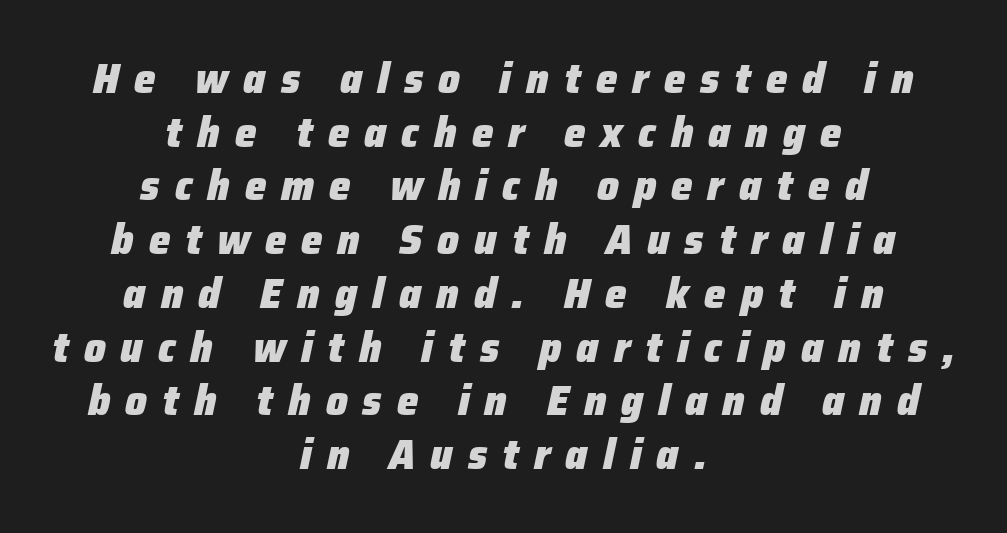
The image shows 43 px heavy type, italic (leaning right); set centered, normal line spacing (1.25x), unusually wide letter spacing (+0.35 em), not underlined; low stroke contrast and a medium x-height.
